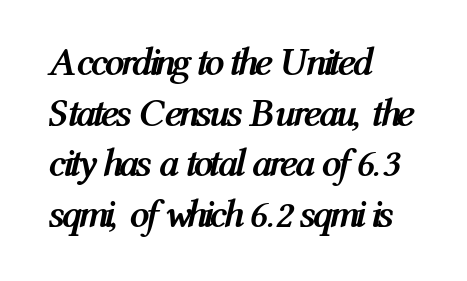
The image shows 39 px semibold, condensed type, italic (leaning right); set left-aligned, normal line spacing (1.3x), normal letter spacing, not underlined; medium stroke contrast and a medium x-height.
